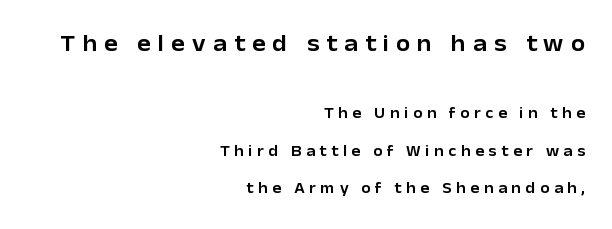
Q: Is the text italic (slanted)? A: No, it is upright.
Q: Is the text underlined? A: No.
Q: How is the paragraph aligned? A: Right-aligned.
Q: Is the spacing between letters normal or unusually wide? A: Unusually wide.
Q: Is the spacing between lines tight, normal or loose? A: Loose.
Q: Which block of text is set in a larger size, the first (top) or the second (bottom)? A: The first (top) one.
